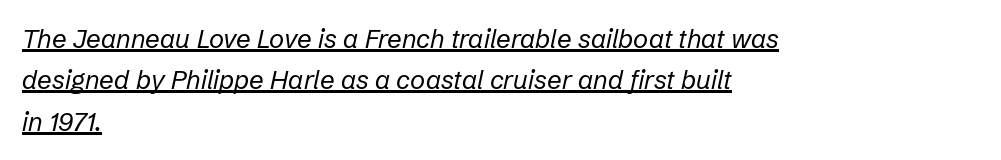
Characters are canted at an angle relative to the baseline's perpendicular. A typesetter would call this leading conventional body-copy spacing. One-word summary of the alignment: left. The cut favours lightness, reaching ordinary text weight at its darkest. This sample carries an underscore along the baseline area.
